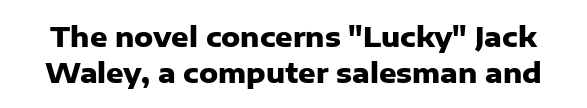
Q: Is the text bold? A: Yes.
Q: Is the text italic (slanted)? A: No, it is upright.
Q: Is the text underlined? A: No.
Q: Is the spacing between letters normal or unusually wide? A: Normal.
Q: Is the spacing between lines tight, normal or loose? A: Normal.
